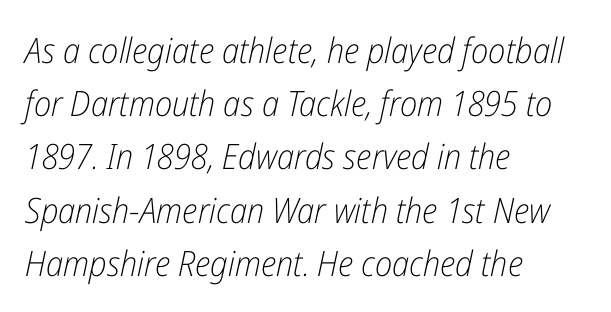
{"italic": "yes", "lean": "right", "slant_degrees": 12, "bold": "no", "weight": "light", "width": "condensed", "stroke_contrast": "low", "x_height": "medium", "monospaced": "no", "underline": "no", "align": "left", "line_spacing": "normal", "line_spacing_ratio": 1.52, "letter_spacing": "normal", "letter_spacing_em": 0.0, "glyph_px": 35}
